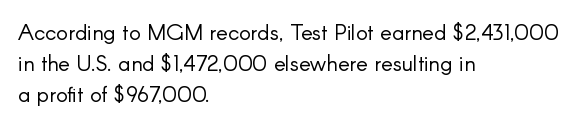
The image shows 22 px text type, upright; set left-aligned, normal line spacing (1.4x), normal letter spacing, not underlined.
